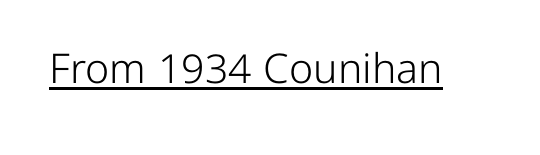
{"serif": "no", "italic": "no", "bold": "no", "weight": "light", "width": "normal", "stroke_contrast": "low", "x_height": "medium", "monospaced": "no", "underline": "yes", "letter_spacing": "normal", "letter_spacing_em": 0.0, "glyph_px": 41}
